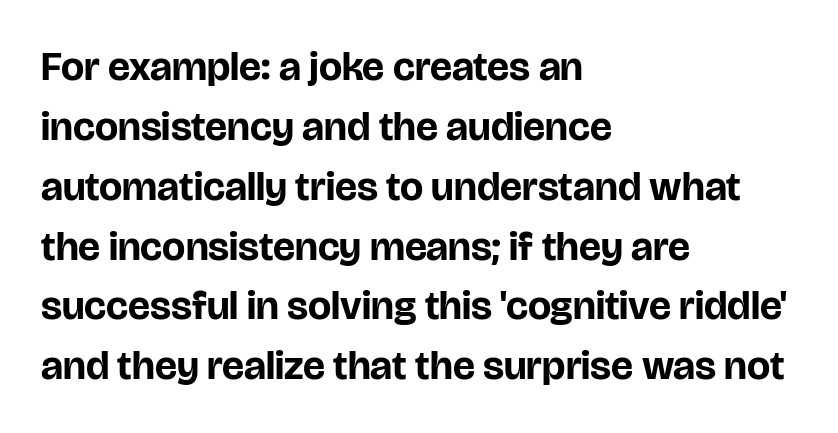
{"serif": "no", "italic": "no", "bold": "yes", "weight": "bold", "width": "normal", "stroke_contrast": "low", "x_height": "large", "monospaced": "no", "underline": "no", "align": "left", "line_spacing": "normal", "line_spacing_ratio": 1.46, "letter_spacing": "normal", "letter_spacing_em": 0.0, "glyph_px": 41}
